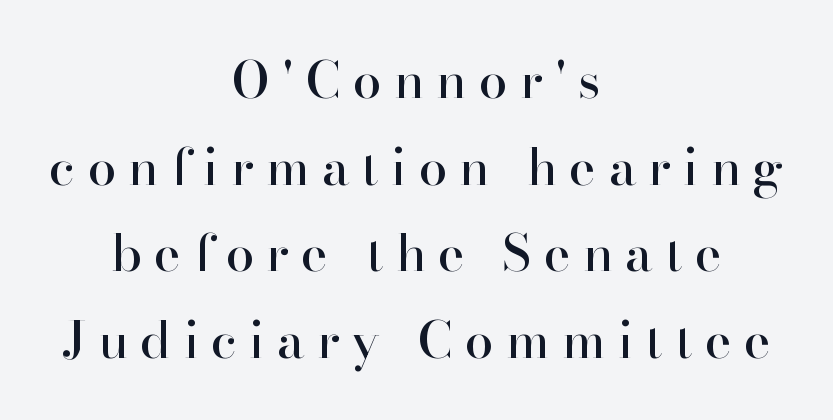
Q: Is the text italic (slanted)? A: No, it is upright.
Q: Is the typeface a serif or a sans-serif typeface? A: Serif.
Q: Is the text underlined? A: No.
Q: How is the paragraph aligned? A: Centered.
Q: Is the spacing between letters normal or unusually wide? A: Unusually wide.
Q: Is the spacing between lines tight, normal or loose? A: Normal.
Q: Width (condensed, normal, or wide)? A: Normal.
Q: Stroke contrast? A: High.
Q: x-height? A: Small.
Q: Monospaced? A: No.
